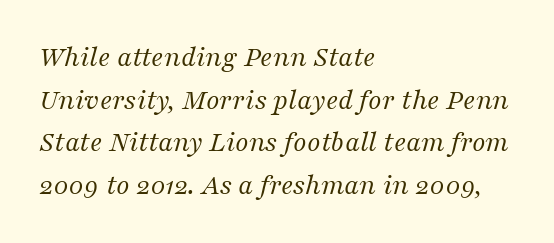
A student would call this left alignment; a typographer would say flush left, rag right. Stroke mass is kept to a normal reading level or below. Serif or sans? Serif — the stroke terminals have little feet. Note the varied advance widths — an 'i' is clearly narrower than an 'm'. Summary of vertical rhythm: regular, with standard interline spacing. Descender tails drop into unmarked territory.
